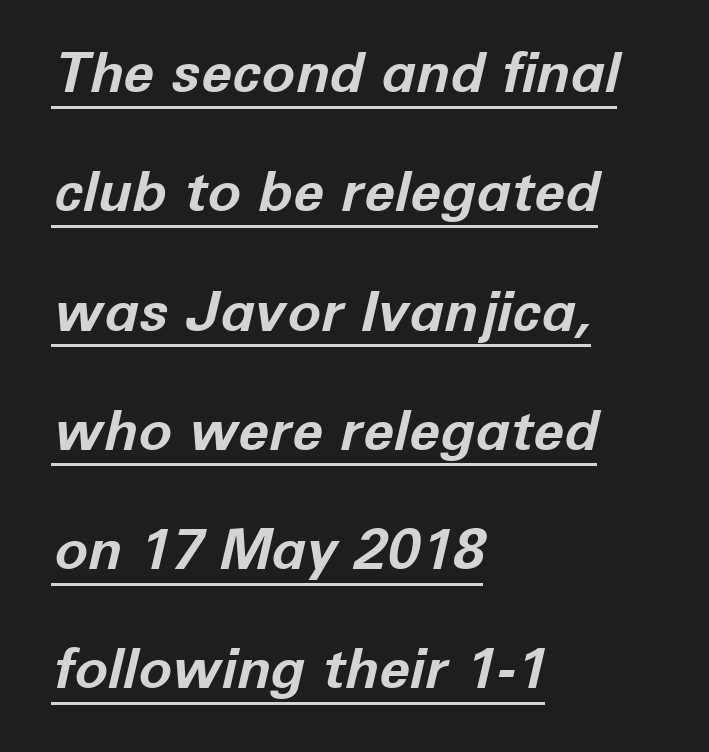
The image shows 56 px bold type, italic (leaning right); set left-aligned, loose line spacing (2.13x), normal letter spacing, underlined; low stroke contrast and a medium x-height.
